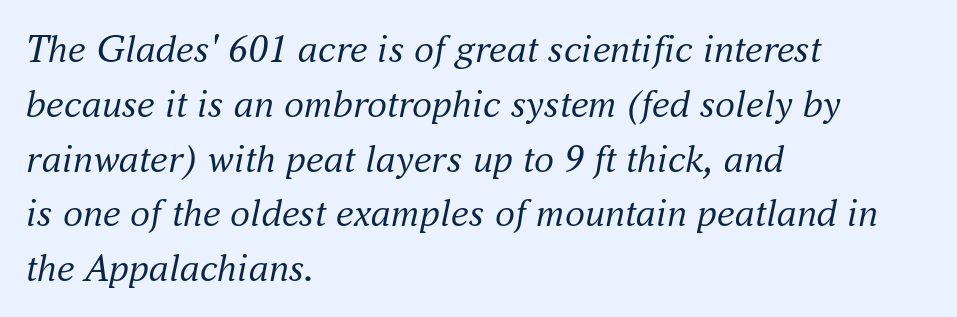
Q: Is the text bold? A: No.
Q: Is the text italic (slanted)? A: Yes, it leans right by about 16 degrees.
Q: Is the typeface a serif or a sans-serif typeface? A: Serif.
Q: Is the text underlined? A: No.
Q: How is the paragraph aligned? A: Left-aligned.
Q: Is the spacing between letters normal or unusually wide? A: Normal.
Q: Is the spacing between lines tight, normal or loose? A: Normal.
Q: Width (condensed, normal, or wide)? A: Normal.
Q: Stroke contrast? A: Medium.
Q: x-height? A: Small.
Q: Monospaced? A: No.
